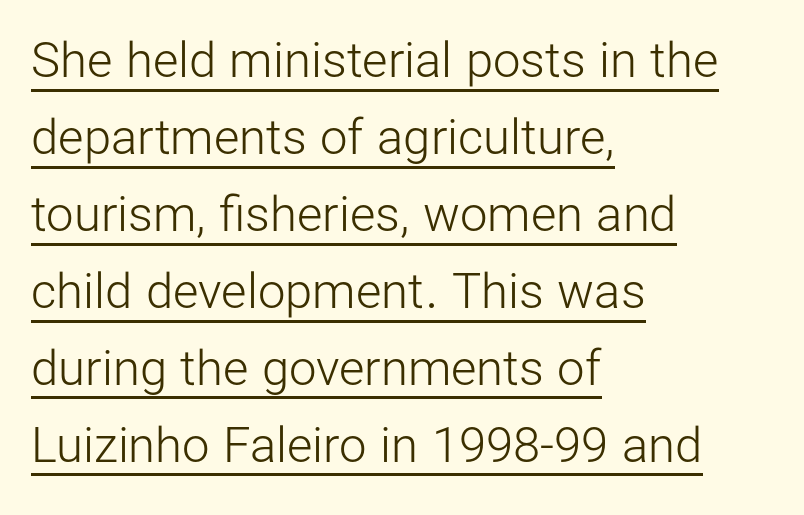
The image shows 49 px light sans-serif type, upright; set left-aligned, normal line spacing (1.57x), normal letter spacing, underlined; low stroke contrast and a medium x-height.
